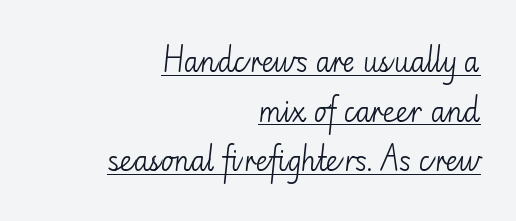
Q: Is the text bold? A: No.
Q: Is the text italic (slanted)? A: Yes.
Q: Is the text underlined? A: Yes.
Q: How is the paragraph aligned? A: Right-aligned.
Q: Is the spacing between letters normal or unusually wide? A: Normal.
